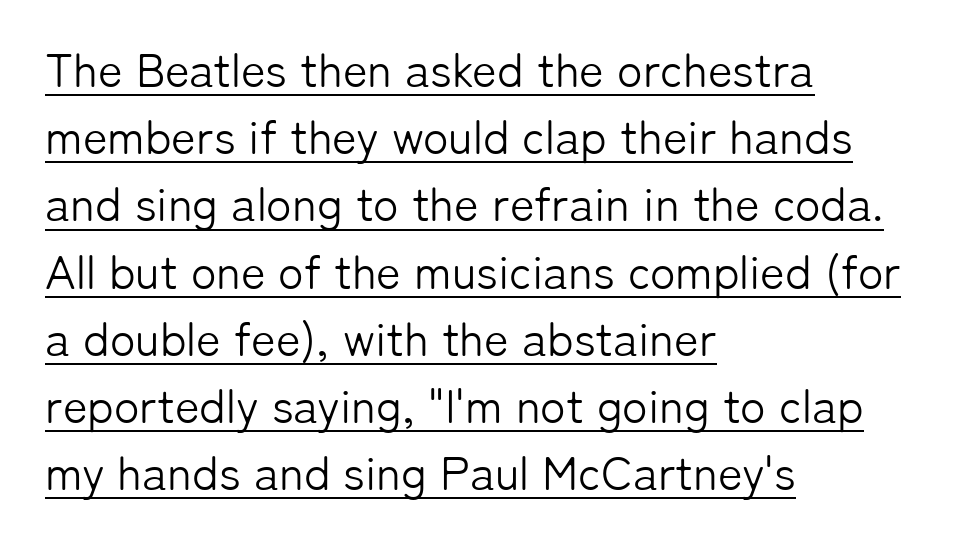
The image shows 47 px light sans-serif type, upright; set left-aligned, normal line spacing (1.43x), normal letter spacing, underlined; low stroke contrast and a medium x-height.
